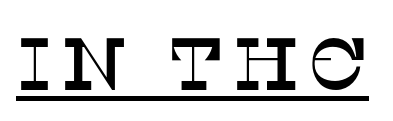
The image shows 74 px serif type, upright; set underlined; low stroke contrast and a large x-height.
